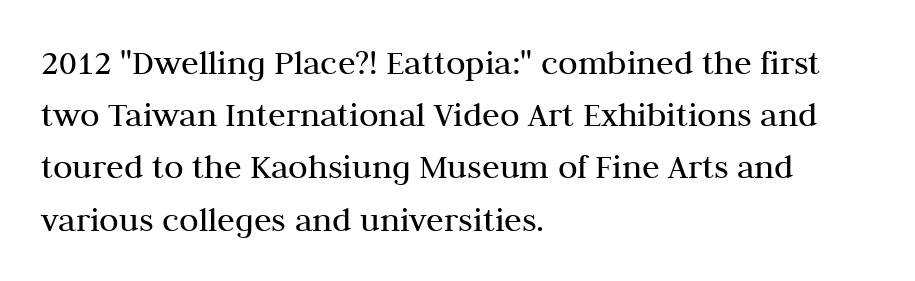
Q: Is the text bold? A: No.
Q: Is the text italic (slanted)? A: No, it is upright.
Q: Is the typeface a serif or a sans-serif typeface? A: Serif.
Q: Is the text underlined? A: No.
Q: How is the paragraph aligned? A: Left-aligned.
Q: Is the spacing between letters normal or unusually wide? A: Normal.
Q: Is the spacing between lines tight, normal or loose? A: Normal.
Q: Width (condensed, normal, or wide)? A: Normal.
Q: Stroke contrast? A: Medium.
Q: x-height? A: Medium.
Q: Monospaced? A: No.
